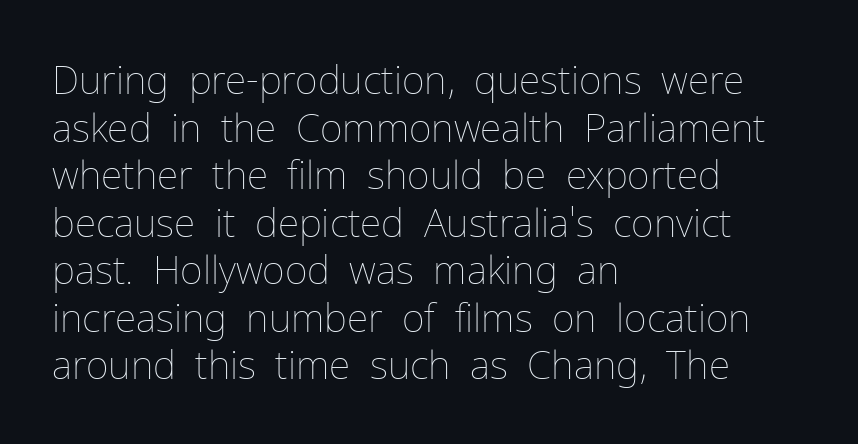
The image shows 39 px thin type, upright; set left-aligned, line spacing 1.22x, normal letter spacing, not underlined; low stroke contrast and a medium x-height.
